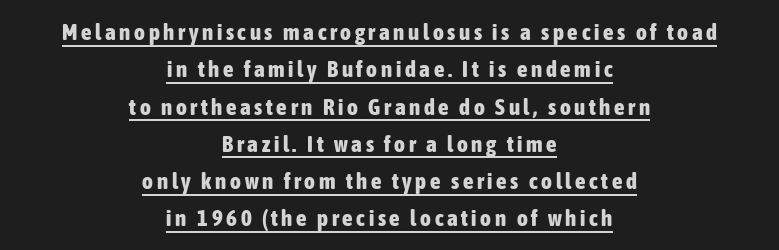
{"italic": "no", "bold": "yes", "underline": "yes", "align": "center", "line_spacing": "normal", "line_spacing_ratio": 1.62, "glyph_px": 23}
